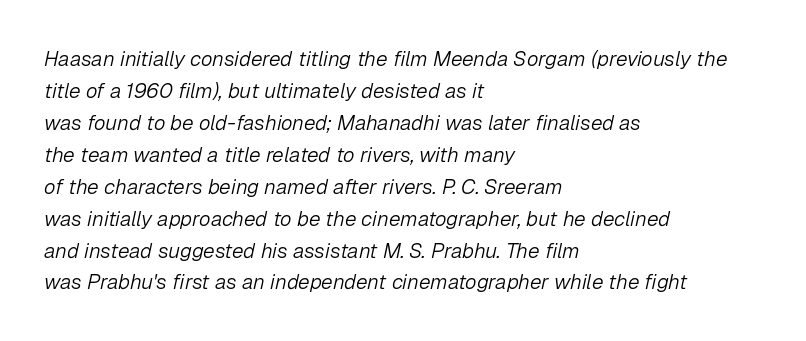
This is not heavy type; no bold has been used. A clean baseline with only descenders dipping below it. Notice how the stems are inclined rather than vertical — that's the hallmark of italics. Compared with a centered layout, this one pins lines to the left instead. The designer left line spacing at the default.
